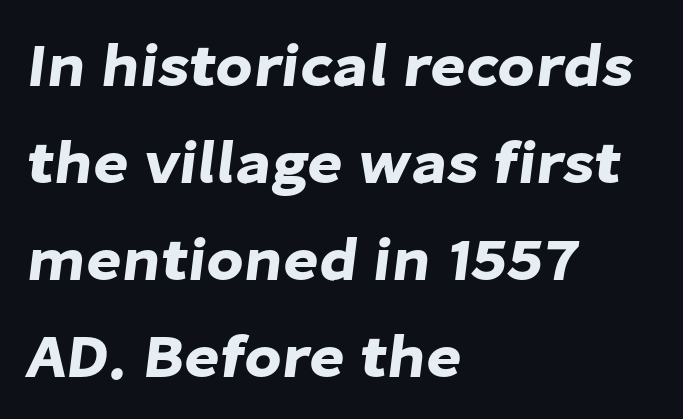
The image shows 61 px sans-serif type; set left-aligned, normal line spacing (1.59x), normal letter spacing, not underlined; low stroke contrast and a medium x-height.
